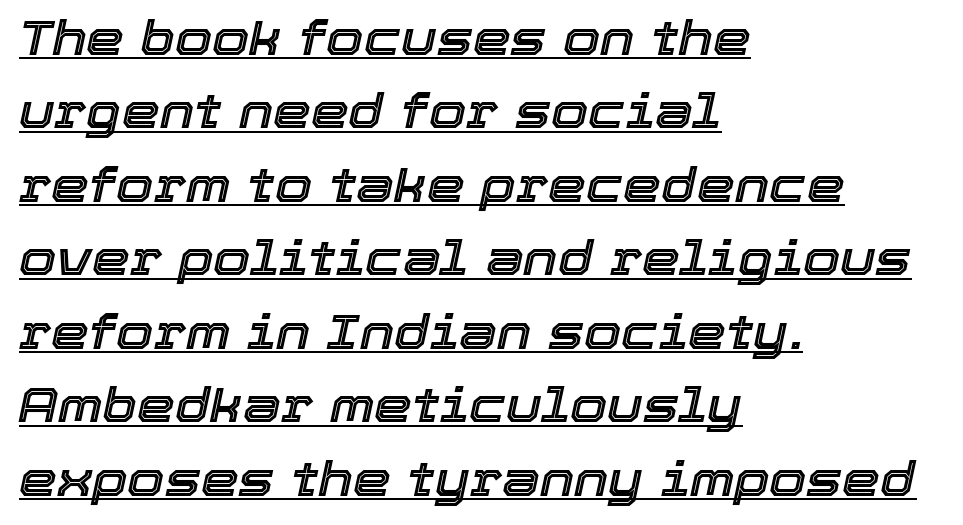
The image shows 48 px text type, italic (leaning right); set left-aligned, normal line spacing (1.53x), normal letter spacing, underlined; a medium x-height.
